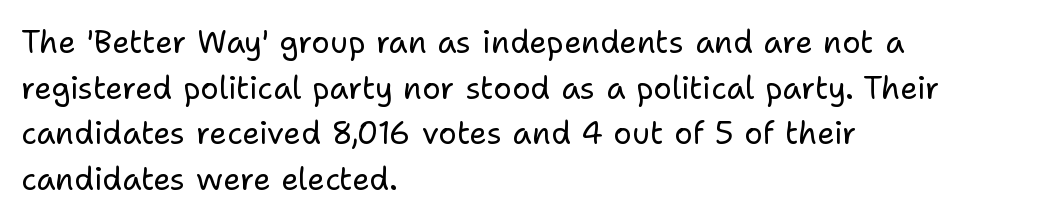
The lines sit at an ordinary, default distance from one another. Typographically, this falls in the sans-serif category. On a weight scale, this lands at 450 or below. Glyph-to-glyph distance matches everyday printed text. Beneath every word, the page is bare. Varying glyph widths throughout — classic text-font behaviour.
